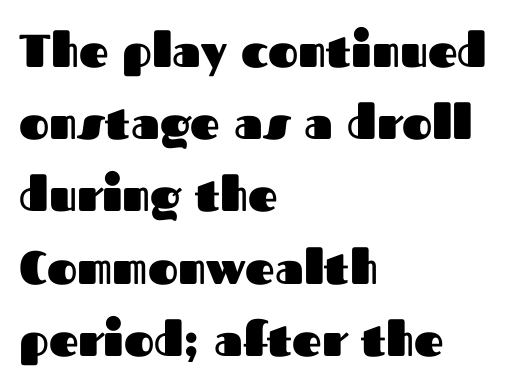
{"serif": "no", "italic": "no", "bold": "yes", "weight": "heavy", "width": "normal", "stroke_contrast": "medium", "x_height": "medium", "monospaced": "no", "underline": "no", "align": "left", "line_spacing": "normal", "line_spacing_ratio": 1.57, "letter_spacing": "normal", "letter_spacing_em": 0.0, "glyph_px": 46}
